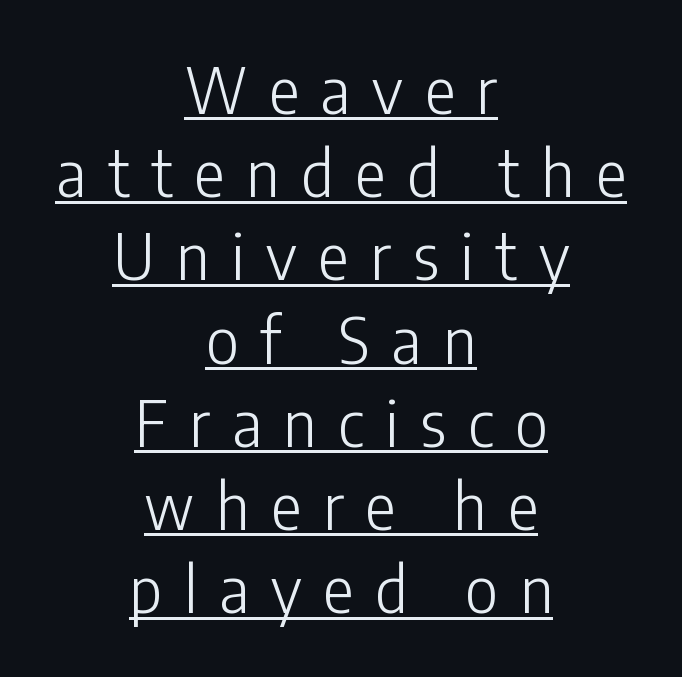
The letterforms sit at book weight or below. Varying glyph widths throughout — classic text-font behaviour. Looks like someone drew a line under every word here. A typesetter would mark this as roman, not italic.
